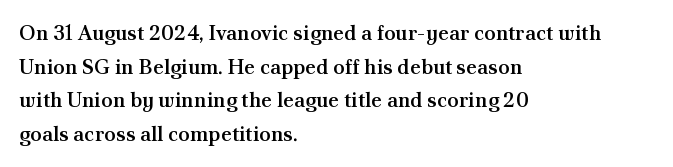
{"italic": "no", "bold": "semi", "underline": "no", "align": "left", "line_spacing": "normal", "line_spacing_ratio": 1.6, "letter_spacing": "normal", "letter_spacing_em": 0.0, "glyph_px": 21}
